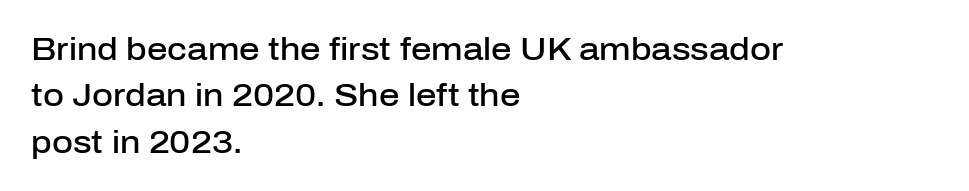
Q: Is the text bold? A: Semi-bold.
Q: Is the text italic (slanted)? A: No, it is upright.
Q: Is the typeface a serif or a sans-serif typeface? A: Sans-serif.
Q: Is the text underlined? A: No.
Q: How is the paragraph aligned? A: Left-aligned.
Q: Is the spacing between letters normal or unusually wide? A: Normal.
Q: Is the spacing between lines tight, normal or loose? A: Normal.
Q: Width (condensed, normal, or wide)? A: Normal.
Q: Stroke contrast? A: Low.
Q: x-height? A: Medium.
Q: Monospaced? A: No.
